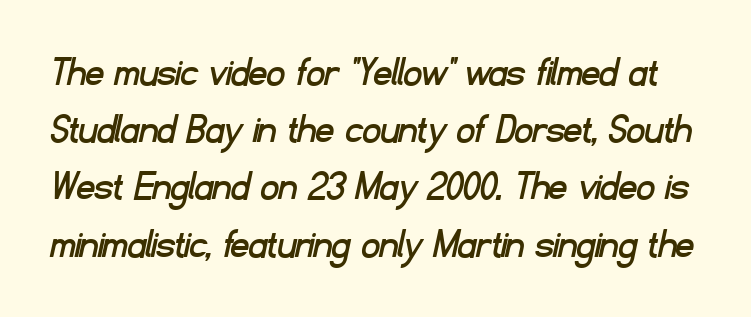
Q: Is the typeface a serif or a sans-serif typeface? A: Sans-serif.
Q: Is the text underlined? A: No.
Q: Is the spacing between letters normal or unusually wide? A: Normal.
Q: Is the spacing between lines tight, normal or loose? A: Normal.
Q: Width (condensed, normal, or wide)? A: Normal.
Q: Stroke contrast? A: Low.
Q: x-height? A: Small.
Q: Monospaced? A: No.
